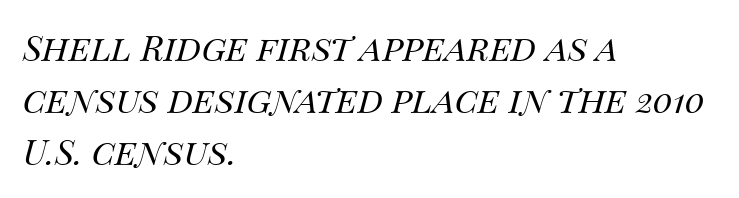
Regular leading. Do the characters align in a grid? No, the font is proportional. These lines stack with their left ends in a neat column. There is no visible air inserted between adjacent glyphs. It's the slanting kind of type. A quiet, ordinary-to-light weight characterises the typeface.
